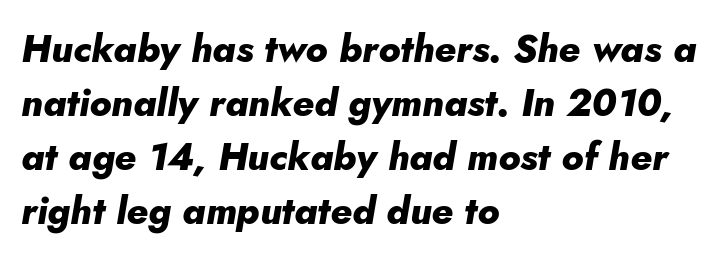
The image shows 38 px heavy type, italic (leaning right); set left-aligned, normal line spacing (1.42x), normal letter spacing, not underlined; low stroke contrast and a small x-height.
